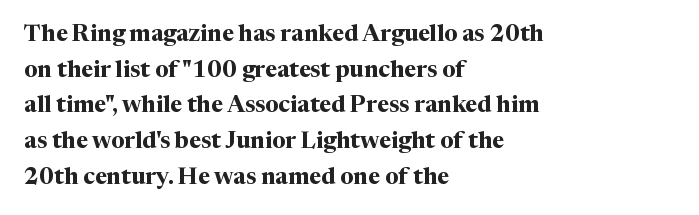
The image shows 23 px bold type, upright; set left-aligned, normal line spacing (1.55x), normal letter spacing, not underlined.
